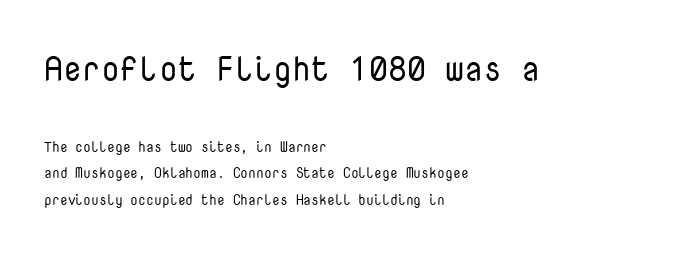
{"serif": "no", "italic": "no", "bold": "no", "weight": "regular", "width": "normal", "stroke_contrast": "low", "x_height": "medium", "monospaced": "yes", "underline": "no", "align": "left", "line_spacing": "loose", "line_spacing_ratio": 1.9, "letter_spacing": "normal", "letter_spacing_em": 0.0, "larger_block": "first", "size_ratio": 2.43, "glyph_px": 34}
